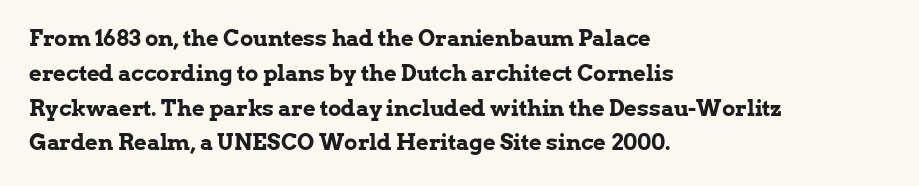
One-word summary of the alignment: left. Characters remain perfectly vertical along every line. Words float on clear page, feet unadorned. Look at the tracking — it's just the regular setting, nothing added.
